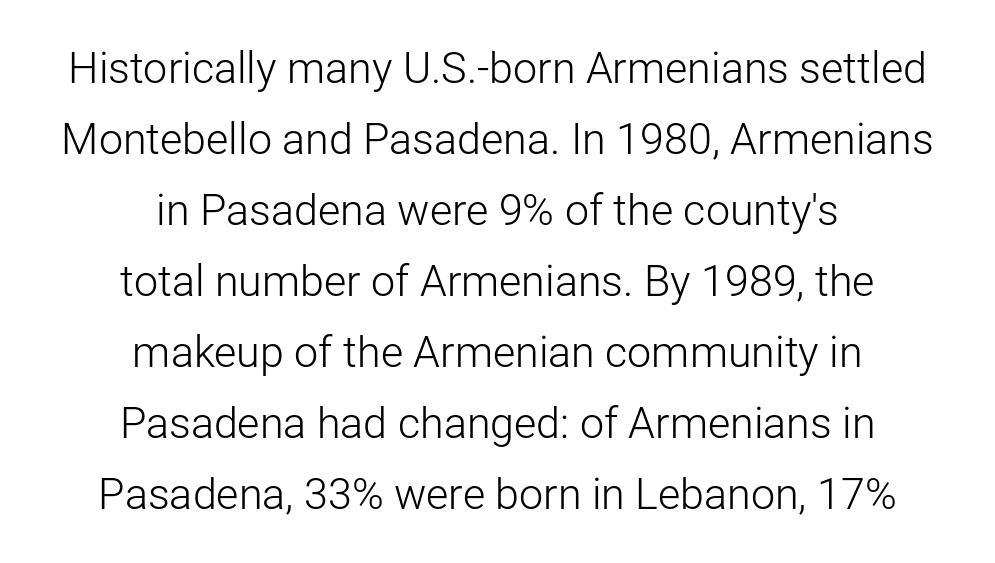
Unbolded letterforms with no extra heft. Honestly, the row spacing looks completely unremarkable. The string is rendered with underlining switched off. If you drew a line through each stem, it would be perfectly vertical.
